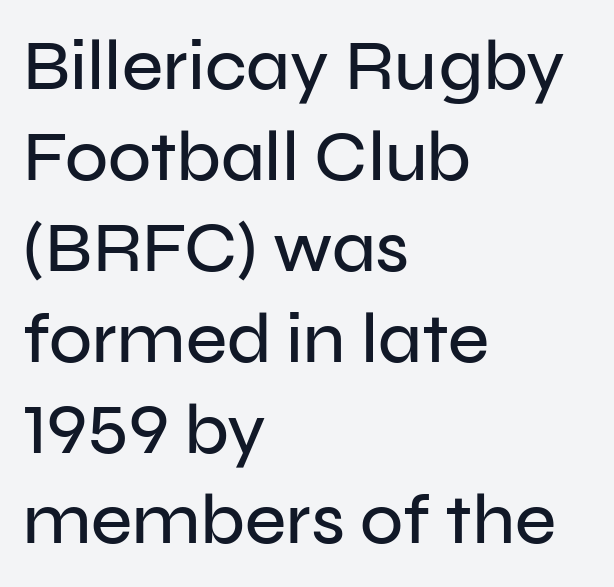
The image shows 71 px sans-serif type, upright; set left-aligned, normal line spacing (1.28x), normal letter spacing, not underlined; low stroke contrast and a medium x-height.
